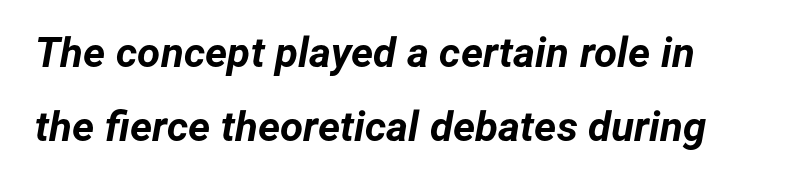
The passage shown has conventional tracking throughout. An italicized treatment has been applied to the whole sample. The face used here has the dense, thick strokes of a bold. Glance below the letters and you will spot only blank space. The rendering uses natural spacing where letterforms have individual widths.
